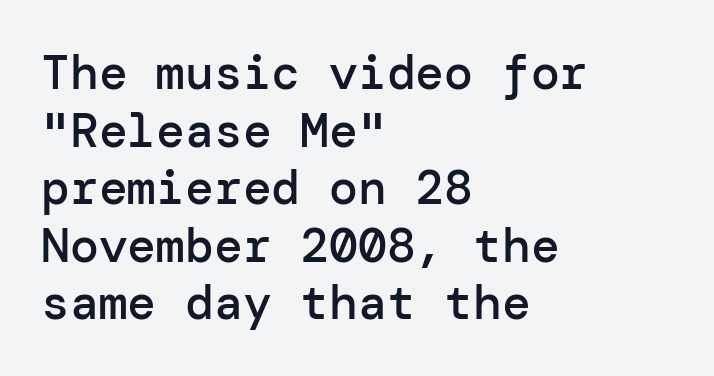
{"serif": "no", "italic": "no", "bold": "semi", "weight": "semibold", "width": "normal", "stroke_contrast": "low", "x_height": "medium", "underline": "no", "align": "left", "line_spacing_ratio": 1.2, "letter_spacing": "normal", "letter_spacing_em": 0.0, "glyph_px": 48}
